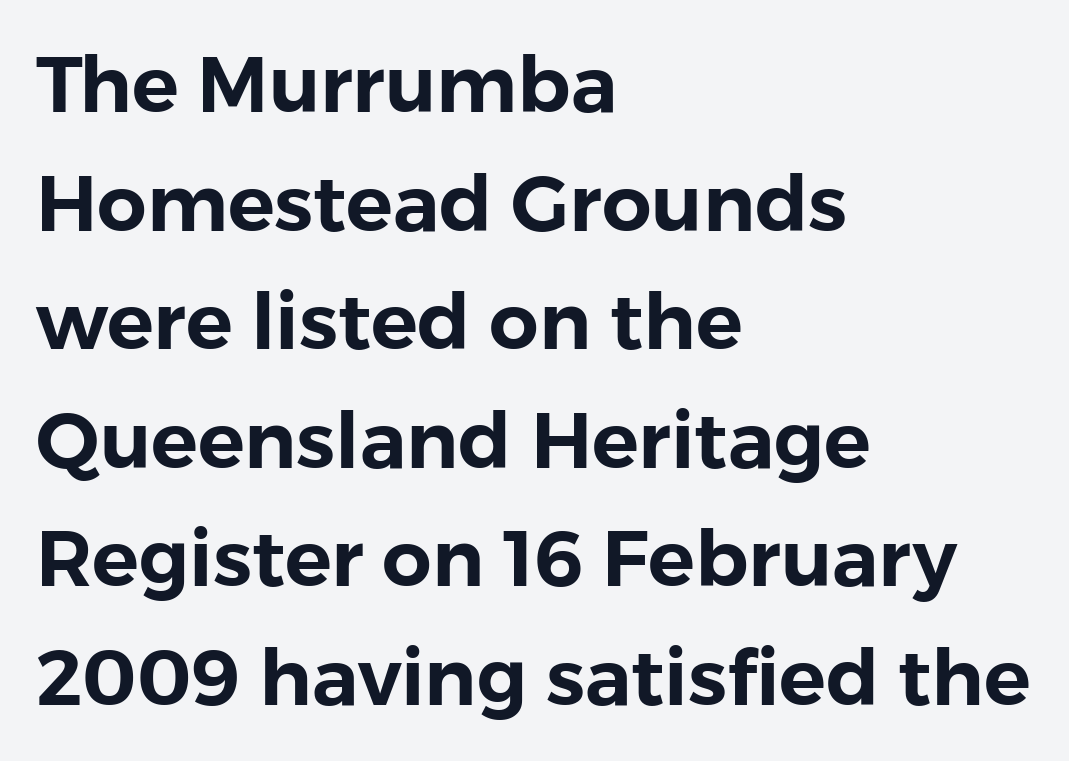
The image shows 78 px sans-serif type, upright; set left-aligned, normal line spacing (1.52x), normal letter spacing, not underlined; low stroke contrast and a medium x-height.
